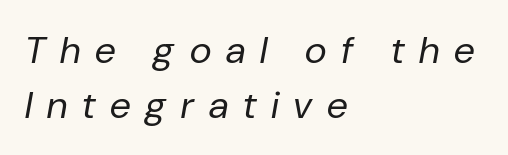
Every row of glyphs begins at an identical x-position on the left. The whole block is typeset with a tilt. Each stroke keeps to a modest, everyday thickness or less. The space directly below the letters is spotless. Horizontal bands of white between lines are of average thickness.
